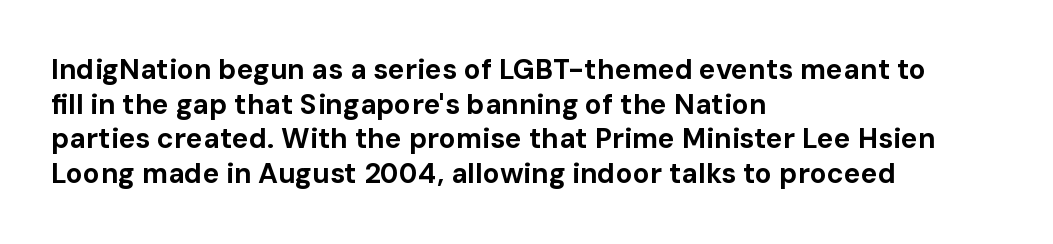
Q: Is the text bold? A: Yes.
Q: Is the text italic (slanted)? A: No, it is upright.
Q: Is the typeface a serif or a sans-serif typeface? A: Sans-serif.
Q: Is the text underlined? A: No.
Q: How is the paragraph aligned? A: Left-aligned.
Q: Is the spacing between letters normal or unusually wide? A: Normal.
Q: Width (condensed, normal, or wide)? A: Normal.
Q: Stroke contrast? A: Low.
Q: x-height? A: Medium.
Q: Monospaced? A: No.
